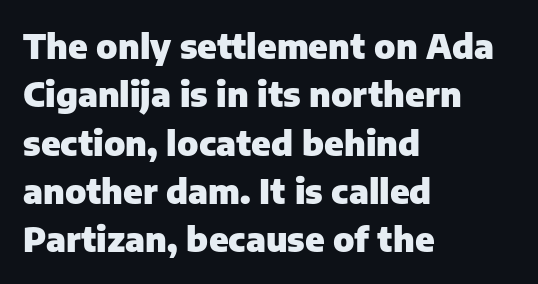
{"serif": "no", "italic": "no", "bold": "yes", "weight": "heavy", "width": "normal", "stroke_contrast": "low", "x_height": "medium", "monospaced": "no", "underline": "no", "align": "left", "line_spacing": "normal", "line_spacing_ratio": 1.42, "letter_spacing": "normal", "letter_spacing_em": 0.0, "glyph_px": 34}
